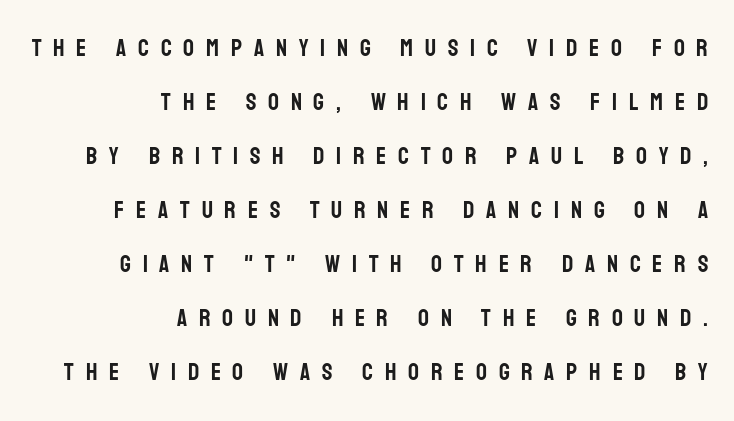
Quick note: interline space is abundant. Unlike italic type, these characters show no tilt at all. A student would call this right alignment; a typographer would say flush right, rag left. Glance below the letters and you will spot only blank space. Letter spacing: wide.
